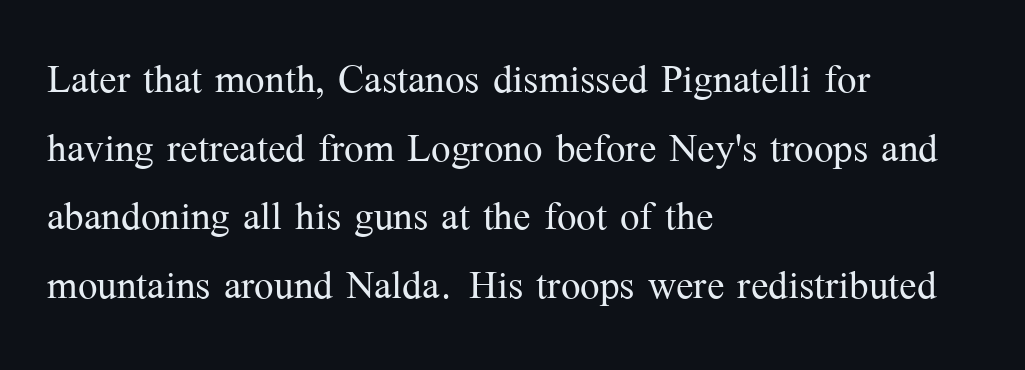
Q: Is the text bold? A: No.
Q: Is the text italic (slanted)? A: No, it is upright.
Q: Is the typeface a serif or a sans-serif typeface? A: Serif.
Q: Is the text underlined? A: No.
Q: How is the paragraph aligned? A: Left-aligned.
Q: Is the spacing between letters normal or unusually wide? A: Normal.
Q: Is the spacing between lines tight, normal or loose? A: Normal.
Q: Width (condensed, normal, or wide)? A: Normal.
Q: Stroke contrast? A: Medium.
Q: x-height? A: Medium.
Q: Monospaced? A: No.
